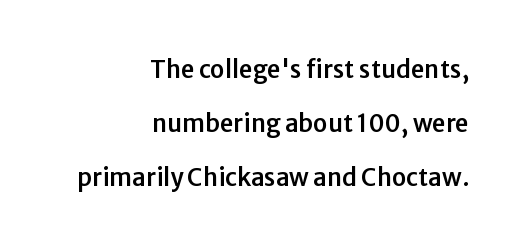
A student would call this right alignment; a typographer would say flush right, rag left. Posture: upright roman. Descenders hang freely into open space. Compared with typical paragraphs, the rows here are farther apart. Here the glyphs are tracked normally, forming tight word shapes.
